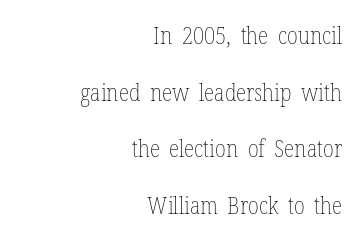
Is the letter spacing exaggerated? No — it looks like the ordinary default. The baseline area is clear. Which margin do the lines hug? The right one — the left edge is uneven. How would I describe the line gaps? Wide and relaxed. Ascenders rise straight up at ninety degrees. The characters are drawn with everyday or finer stroke widths.
